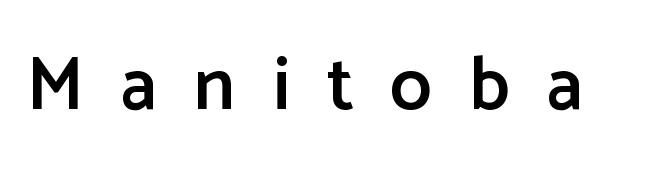
Notice how the stems are strictly vertical — no italics here. There is plenty of visible air inserted between adjacent glyphs. Character widths vary here, with narrow letters taking less room than wide ones. No word sits above an underline. Serifs: no, the terminals of the letterforms are clean.
